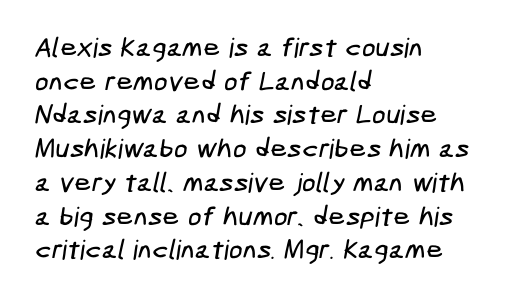
Reading down the block, your eye returns to a fixed left position each line. Plain, unruled lines of type. Evenly set lines give the paragraph a standard silhouette. Honestly, the letter spacing is just normal — you wouldn't notice it.
